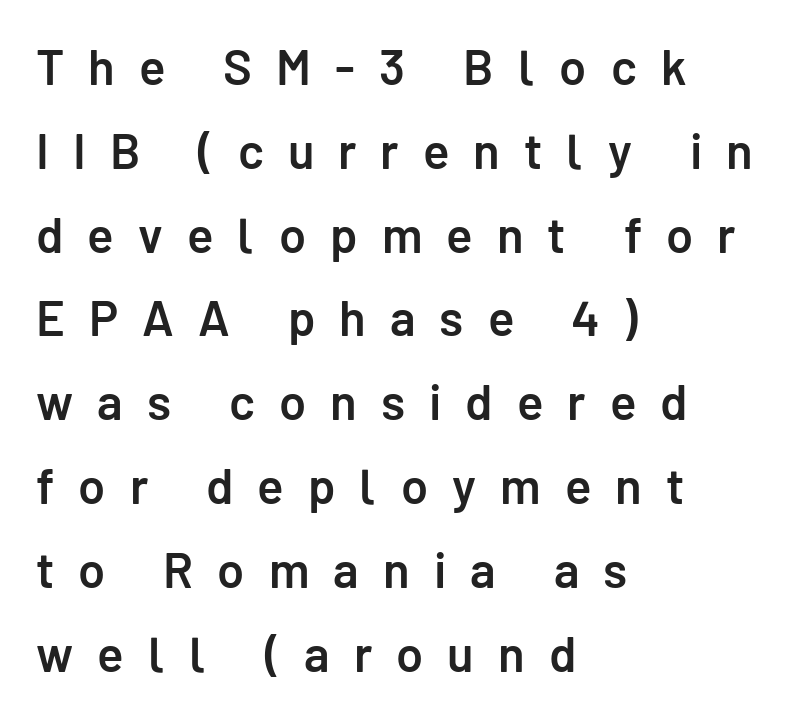
The characters display no serif detailing; their extremities are plain. This sample is left-justified, so line endings fall wherever the words run out. Glyph-to-glyph distance is far greater than everyday printed text. These lines are rendered in a variable-pitch font.
